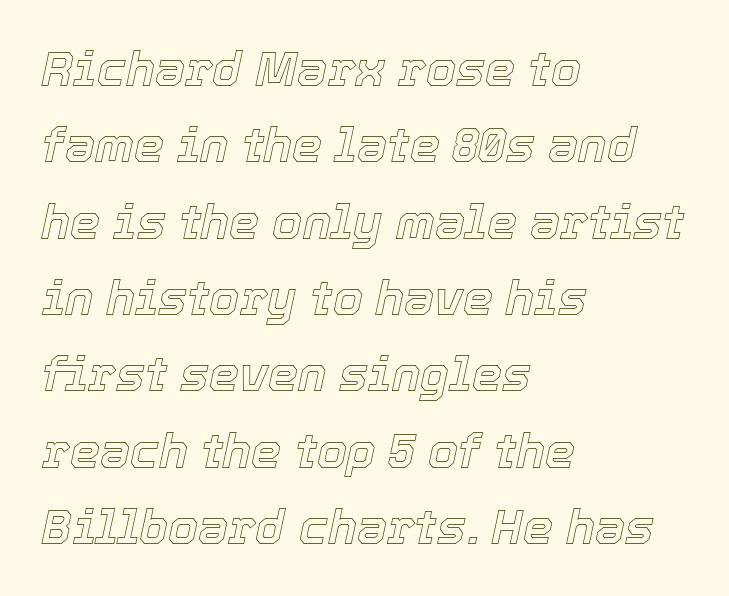
{"italic": "yes", "lean": "right", "slant_degrees": 12, "width": "normal", "x_height": "medium", "monospaced": "no", "underline": "no", "align": "left", "line_spacing": "normal", "line_spacing_ratio": 1.59, "letter_spacing": "normal", "letter_spacing_em": 0.0, "glyph_px": 48}
